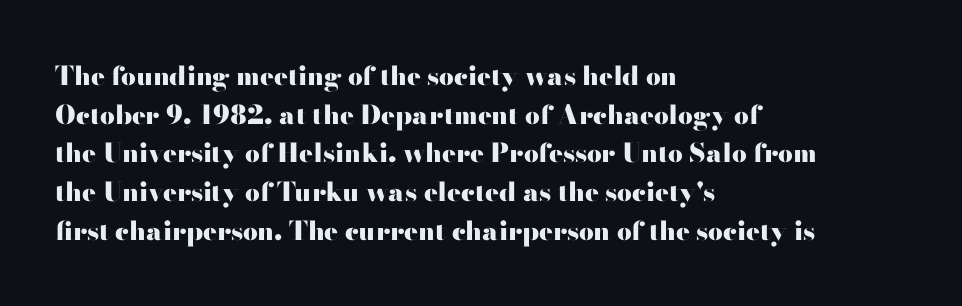
Leading: standard. Glyph-to-glyph distance matches everyday printed text. The face used here has the dense, thick strokes of a bold. These lines stack with their left ends in a neat column.
